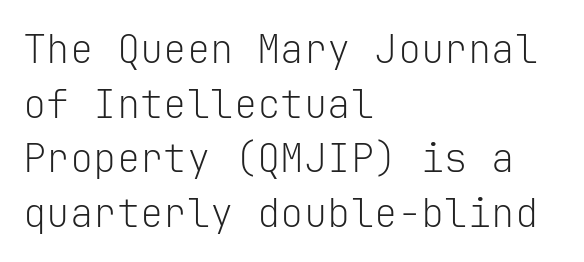
Q: Is the text bold? A: No.
Q: Is the text italic (slanted)? A: No, it is upright.
Q: Is the typeface a serif or a sans-serif typeface? A: Sans-serif.
Q: Is the text underlined? A: No.
Q: How is the paragraph aligned? A: Left-aligned.
Q: Is the spacing between letters normal or unusually wide? A: Normal.
Q: Is the spacing between lines tight, normal or loose? A: Normal.
Q: Width (condensed, normal, or wide)? A: Normal.
Q: Stroke contrast? A: Low.
Q: x-height? A: Medium.
Q: Monospaced? A: Yes.
